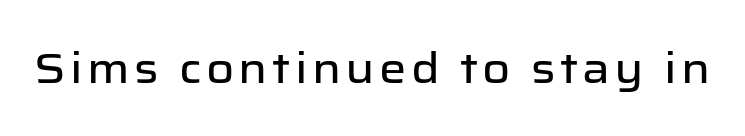
{"serif": "no", "italic": "no", "width": "normal", "stroke_contrast": "low", "x_height": "medium", "monospaced": "no", "underline": "no", "glyph_px": 43}
